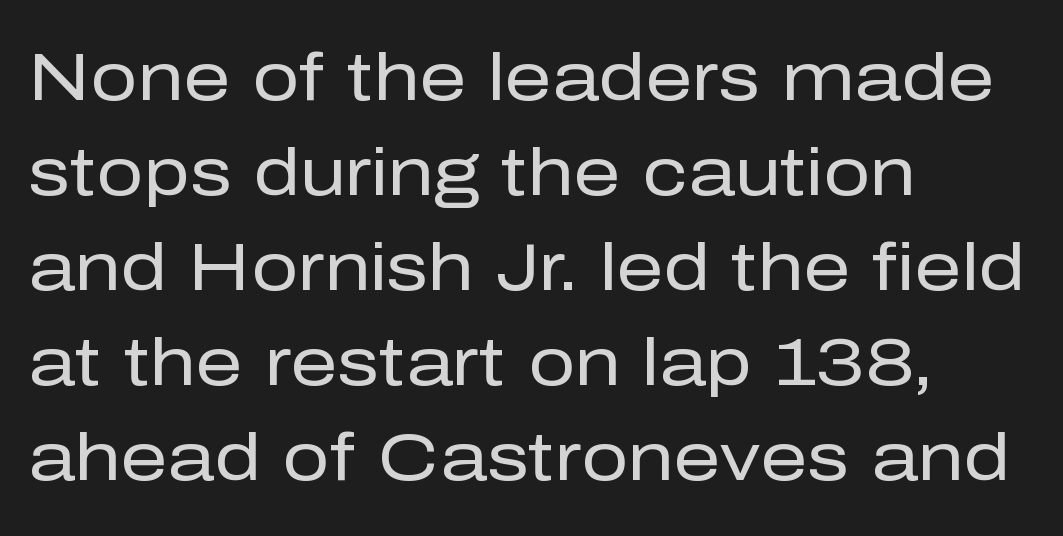
The image shows 66 px regular-weight sans-serif type, upright; set left-aligned, normal line spacing (1.44x), normal letter spacing, not underlined; low stroke contrast and a medium x-height.
